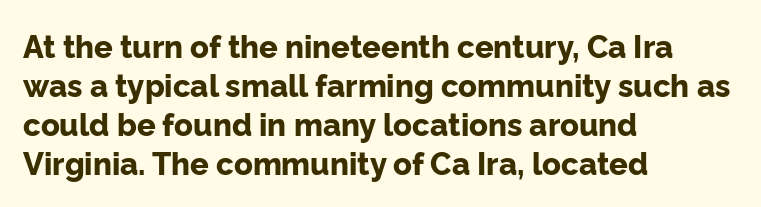
Quick note: interline space is typical. No feet cap the strokes, marking this as sans-serif type. The zone under the glyphs is completely vacant. I'd describe the lettering as bold — thick and assertive. Do the characters align in a grid? No, the font is proportional.
